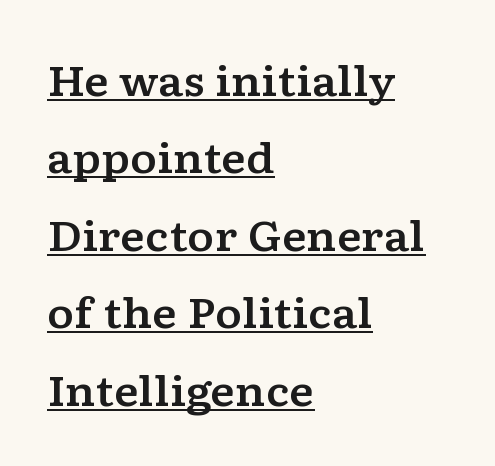
Q: Is the text italic (slanted)? A: No, it is upright.
Q: Is the typeface a serif or a sans-serif typeface? A: Serif.
Q: Is the text underlined? A: Yes.
Q: How is the paragraph aligned? A: Left-aligned.
Q: Is the spacing between letters normal or unusually wide? A: Normal.
Q: Width (condensed, normal, or wide)? A: Wide.
Q: Stroke contrast? A: Low.
Q: x-height? A: Medium.
Q: Monospaced? A: No.
